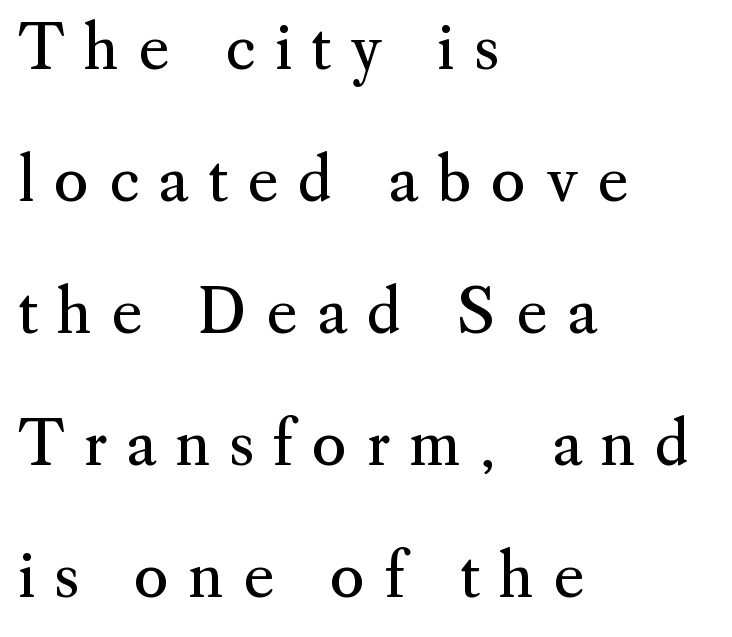
{"serif": "yes", "italic": "no", "bold": "no", "weight": "regular", "width": "normal", "stroke_contrast": "medium", "x_height": "small", "monospaced": "no", "underline": "no", "align": "left", "line_spacing": "loose", "line_spacing_ratio": 2.2, "letter_spacing": "wide", "letter_spacing_em": 0.32, "glyph_px": 60}
